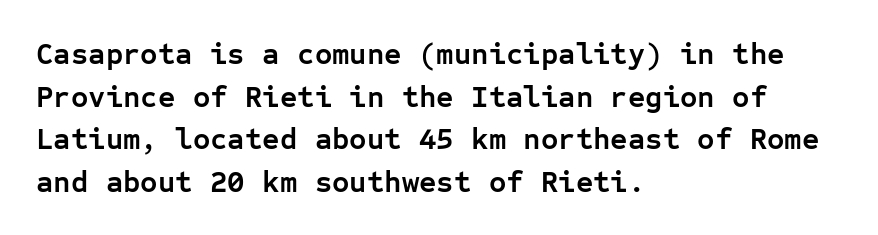
The image shows 30 px semibold sans-serif type, upright, monospaced; set left-aligned, normal line spacing (1.42x), normal letter spacing, not underlined; low stroke contrast and a medium x-height.
